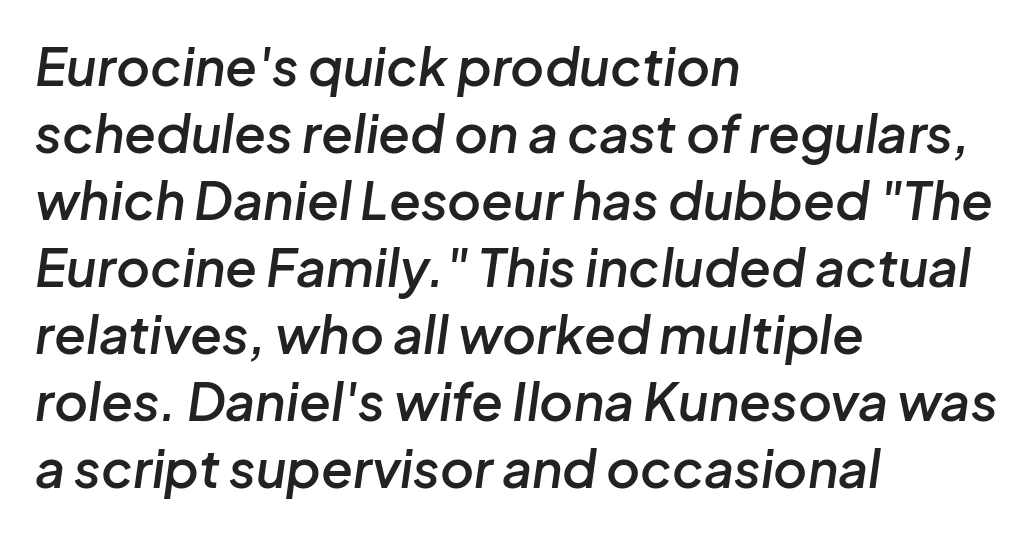
{"italic": "yes", "lean": "right", "slant_degrees": 8, "bold": "semi", "weight": "semibold", "width": "normal", "stroke_contrast": "low", "x_height": "medium", "monospaced": "no", "underline": "no", "align": "left", "line_spacing": "normal", "line_spacing_ratio": 1.29, "letter_spacing": "normal", "letter_spacing_em": 0.0, "glyph_px": 52}
